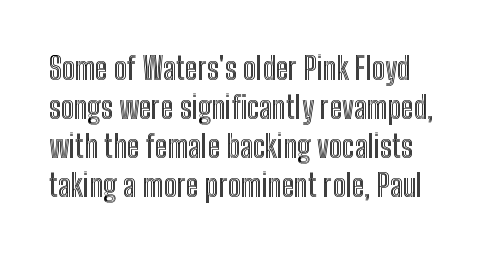
{"italic": "no", "width": "condensed", "x_height": "medium", "monospaced": "no", "underline": "no", "line_spacing": "normal", "line_spacing_ratio": 1.26, "letter_spacing": "normal", "letter_spacing_em": 0.0, "glyph_px": 31}
